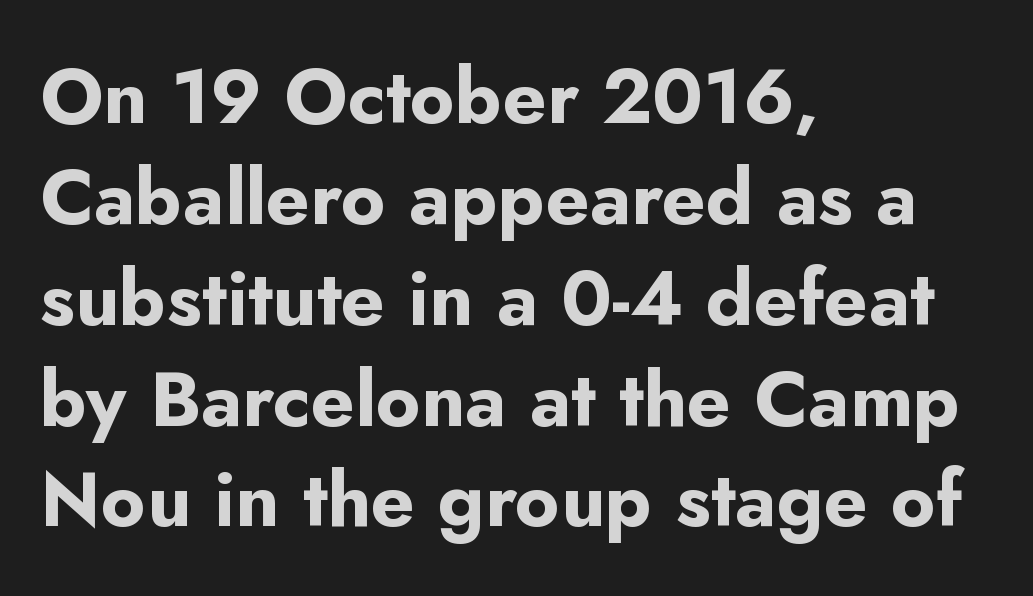
Q: Is the text bold? A: Yes.
Q: Is the text italic (slanted)? A: No, it is upright.
Q: Is the typeface a serif or a sans-serif typeface? A: Sans-serif.
Q: Is the text underlined? A: No.
Q: How is the paragraph aligned? A: Left-aligned.
Q: Is the spacing between letters normal or unusually wide? A: Normal.
Q: Is the spacing between lines tight, normal or loose? A: Normal.
Q: Width (condensed, normal, or wide)? A: Normal.
Q: Stroke contrast? A: Low.
Q: x-height? A: Small.
Q: Monospaced? A: No.
